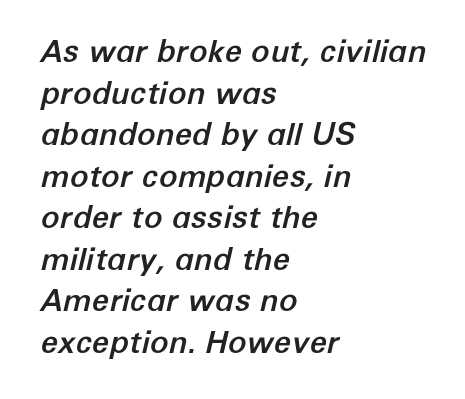
A bare baseline throughout the passage. Looks like regular typesetting: each glyph gets only the width it needs. The typography opts for an oblique posture over an upright one. All the whitespace from short lines collects on the right. Whoever set this chose a conventional vertical rhythm. Tracking value appears to be zero — textbook default spacing.
